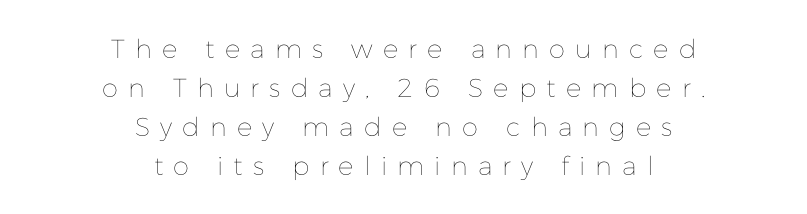
The leading is moderate, giving the passage an even texture. Spacing between characters has been opened up far beyond the box default. The letters stand upright; this is a roman face. A light-to-regular cut is what we see here. Words float on clear page, feet unadorned.
